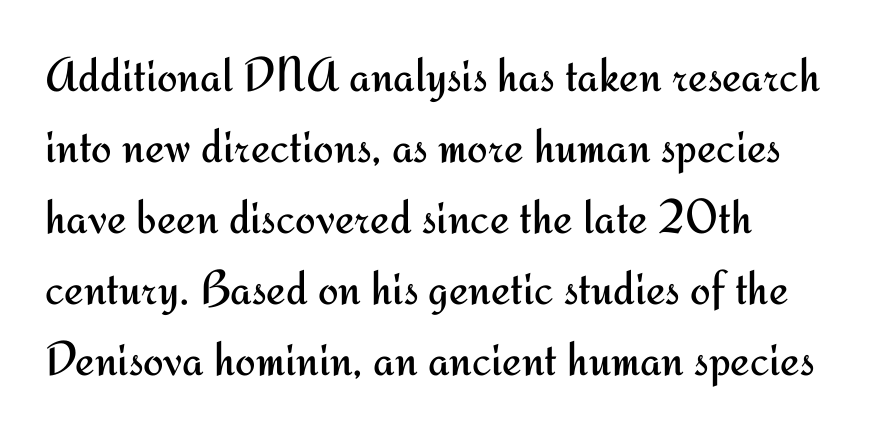
Just letters on the line, the space beneath them empty. A typesetter would call this proportional, since set widths differ per character. Stems and bowls with no extra thickness — not bold. Vertically, the passage feels balanced, rows spaced as you'd expect.
